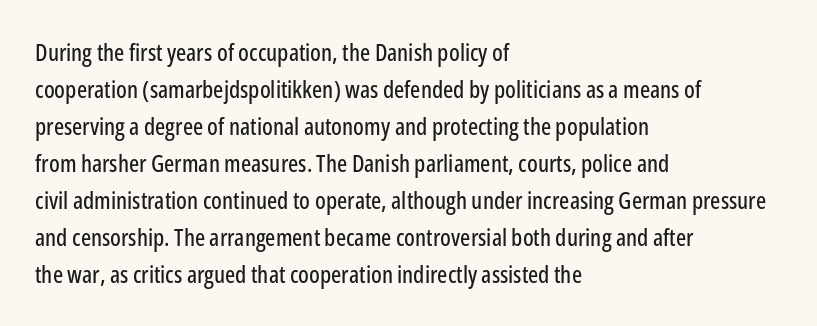
Q: Is the text italic (slanted)? A: No, it is upright.
Q: Is the text underlined? A: No.
Q: How is the paragraph aligned? A: Left-aligned.
Q: Is the spacing between letters normal or unusually wide? A: Normal.
Q: Is the spacing between lines tight, normal or loose? A: Normal.
